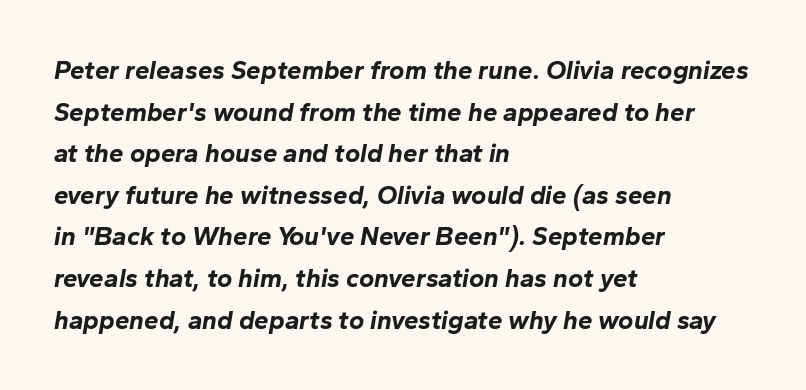
The image shows 26 px bold type, italic (leaning right); set left-aligned, normal line spacing (1.6x), normal letter spacing, not underlined.
